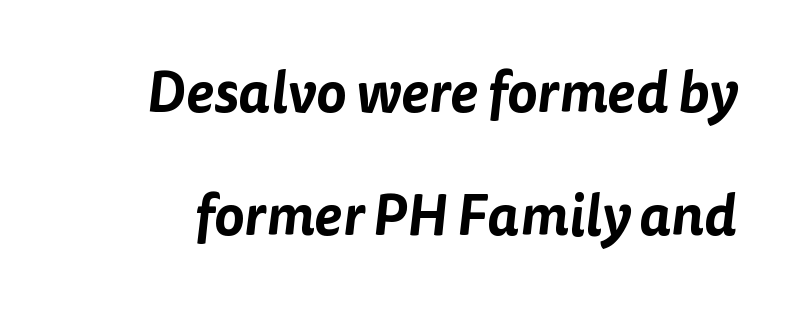
{"serif": "no", "width": "normal", "stroke_contrast": "low", "x_height": "medium", "monospaced": "no", "underline": "no", "line_spacing": "loose", "line_spacing_ratio": 2.16, "letter_spacing": "normal", "letter_spacing_em": 0.0, "glyph_px": 57}
